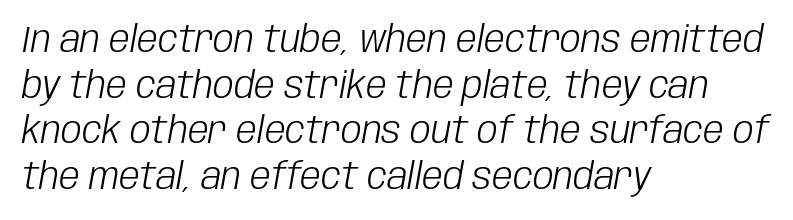
Horizontal alignment here is leftward, the default for most running prose. A quiet, ordinary-to-light weight characterises the typeface. Yep, that's italic — everything's leaning. The baseline area is clear.
